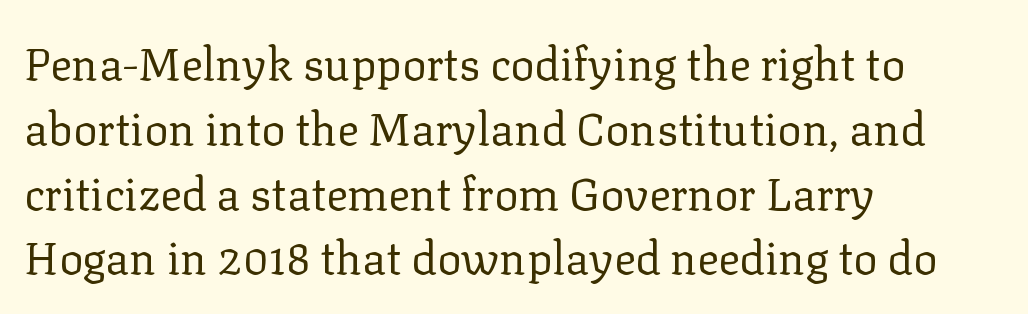
Q: Is the text bold? A: No.
Q: Is the text italic (slanted)? A: No, it is upright.
Q: Is the typeface a serif or a sans-serif typeface? A: Serif.
Q: Is the text underlined? A: No.
Q: How is the paragraph aligned? A: Left-aligned.
Q: Is the spacing between letters normal or unusually wide? A: Normal.
Q: Is the spacing between lines tight, normal or loose? A: Normal.
Q: Width (condensed, normal, or wide)? A: Normal.
Q: Stroke contrast? A: Low.
Q: x-height? A: Medium.
Q: Monospaced? A: No.
